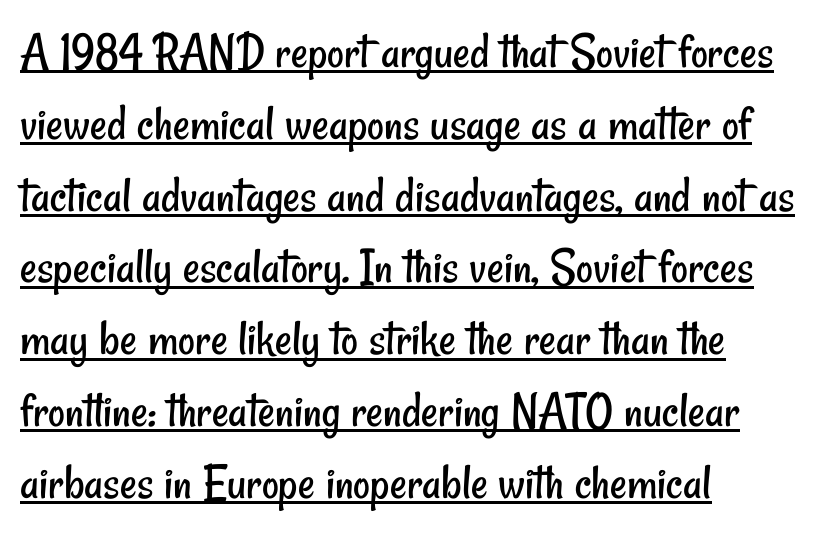
Q: Is the text bold? A: No.
Q: Is the typeface a serif or a sans-serif typeface? A: Sans-serif.
Q: Is the text underlined? A: Yes.
Q: How is the paragraph aligned? A: Left-aligned.
Q: Is the spacing between letters normal or unusually wide? A: Normal.
Q: Is the spacing between lines tight, normal or loose? A: Normal.
Q: Width (condensed, normal, or wide)? A: Condensed.
Q: Stroke contrast? A: Low.
Q: x-height? A: Small.
Q: Monospaced? A: No.
